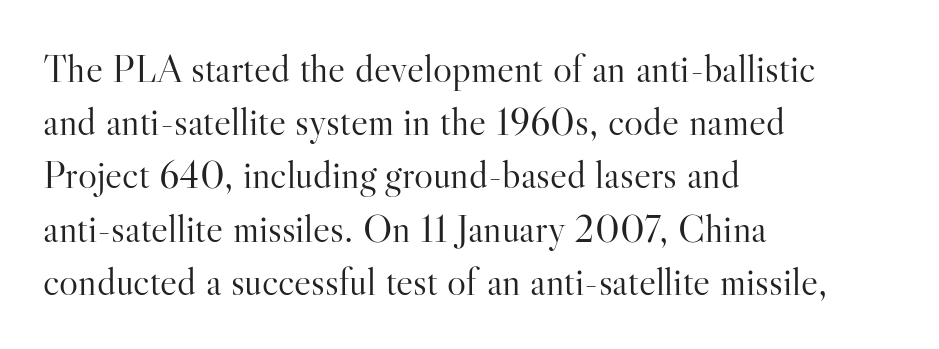
Q: Is the text bold? A: No.
Q: Is the text italic (slanted)? A: No, it is upright.
Q: Is the typeface a serif or a sans-serif typeface? A: Serif.
Q: Is the text underlined? A: No.
Q: How is the paragraph aligned? A: Left-aligned.
Q: Is the spacing between letters normal or unusually wide? A: Normal.
Q: Is the spacing between lines tight, normal or loose? A: Normal.
Q: Width (condensed, normal, or wide)? A: Normal.
Q: Stroke contrast? A: High.
Q: x-height? A: Small.
Q: Monospaced? A: No.
